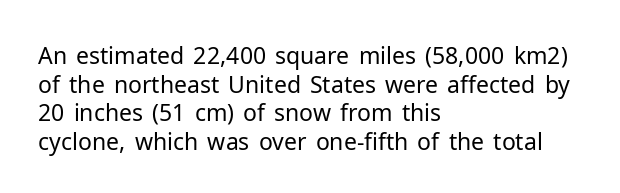
Q: Is the text bold? A: No.
Q: Is the text italic (slanted)? A: No, it is upright.
Q: Is the text underlined? A: No.
Q: How is the paragraph aligned? A: Left-aligned.
Q: Is the spacing between letters normal or unusually wide? A: Normal.
Q: Is the spacing between lines tight, normal or loose? A: Normal.
